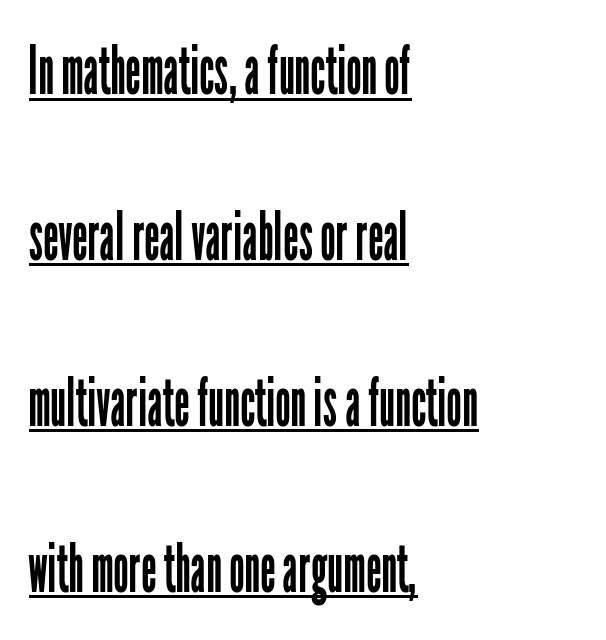
Posture: upright roman. Airy leading. Note the varied advance widths — an 'i' is clearly narrower than an 'm'. The lines are quadded left. You could call the tracking neutral — neither tight nor loose.
